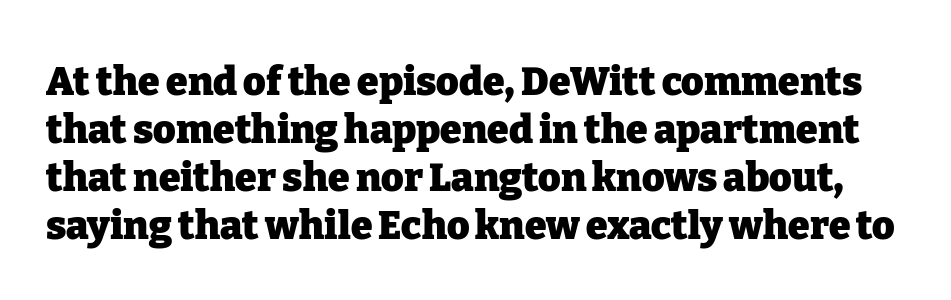
Q: Is the text bold? A: Yes.
Q: Is the text italic (slanted)? A: No, it is upright.
Q: Is the typeface a serif or a sans-serif typeface? A: Serif.
Q: Is the text underlined? A: No.
Q: Is the spacing between letters normal or unusually wide? A: Normal.
Q: Width (condensed, normal, or wide)? A: Normal.
Q: Stroke contrast? A: Low.
Q: x-height? A: Medium.
Q: Monospaced? A: No.
